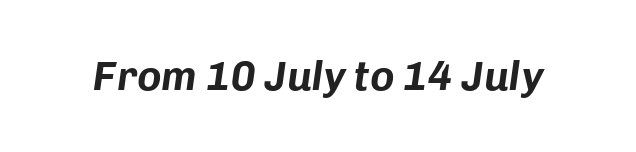
No extra tracking has been applied to these lines. Each glyph is drawn with heavy, bold strokes. Style check: oblique. The letters advance in unequal steps, a hallmark of proportional type. The zone under the glyphs is completely vacant.
